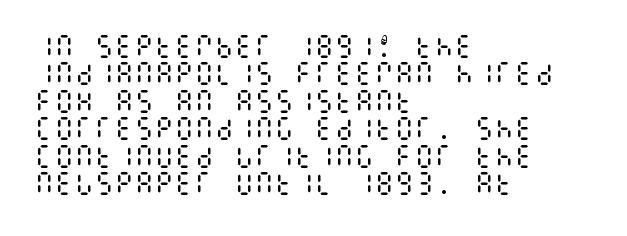
The image shows 25 px text type, upright; set left-aligned, tight line spacing (1.1x), normal letter spacing, not underlined.
